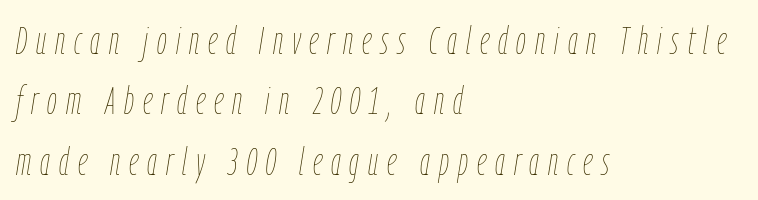
The rendering uses natural spacing where letterforms have individual widths. Descenders are the only things crossing below the line. Quick note: interline space is typical. The weight would be labelled regular, book, light, or lighter still.
